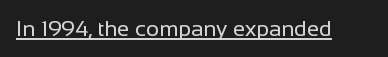
Does a line run under the words? Yes, clearly. Each word holds together tightly as a unit, with standard inter-letter gaps. When letters stand straight like this, we call the style roman or upright. Compared with a typical body face, this is equally light or lighter still.
